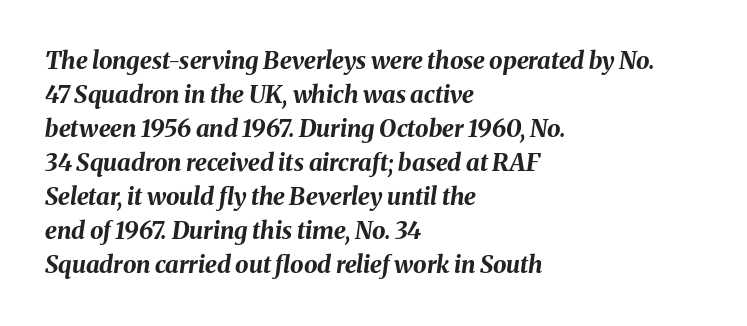
{"italic": "yes", "lean": "right", "slant_degrees": 8, "bold": "yes", "underline": "no", "align": "left", "line_spacing": "normal", "line_spacing_ratio": 1.42, "letter_spacing": "normal", "letter_spacing_em": 0.0, "glyph_px": 24}
